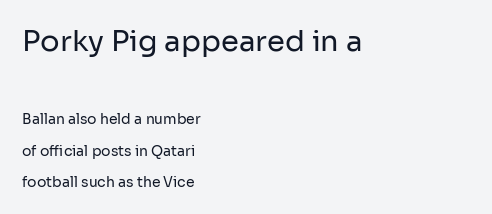
{"serif": "no", "italic": "no", "bold": "no", "weight": "regular", "width": "normal", "stroke_contrast": "low", "x_height": "medium", "monospaced": "no", "underline": "no", "align": "left", "line_spacing": "loose", "line_spacing_ratio": 2.24, "letter_spacing": "normal", "letter_spacing_em": 0.0, "larger_block": "first", "size_ratio": 2.07, "glyph_px": 29}
